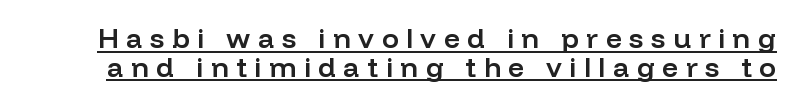
The image shows 28 px semibold sans-serif type, upright; set tight line spacing (1.02x), unusually wide letter spacing (+0.27 em), underlined; low stroke contrast and a medium x-height.
